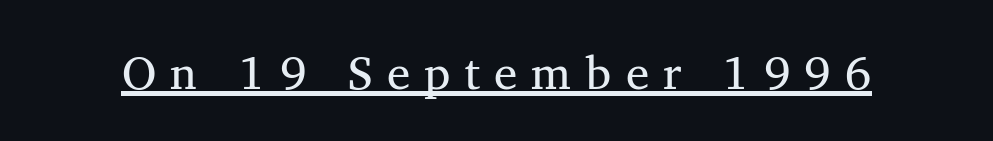
The font's upright variant was chosen for this text. The strokes are not fattened; the text isn't bold. The face used here is seriffed, in the tradition of book romans. Underlined type. Proportional: the letters do not fall into vertical columns. Glyph-to-glyph distance is far greater than everyday printed text.
